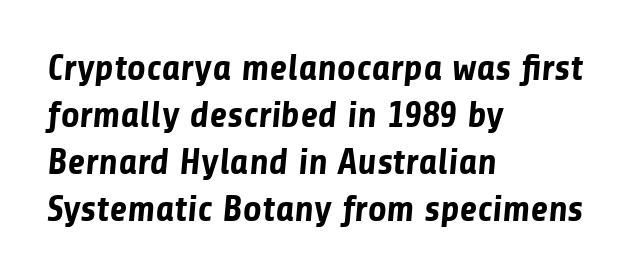
{"serif": "no", "bold": "yes", "weight": "bold", "width": "normal", "stroke_contrast": "low", "x_height": "medium", "monospaced": "no", "underline": "no", "align": "left", "line_spacing": "normal", "line_spacing_ratio": 1.27, "letter_spacing": "normal", "letter_spacing_em": 0.0, "glyph_px": 37}
